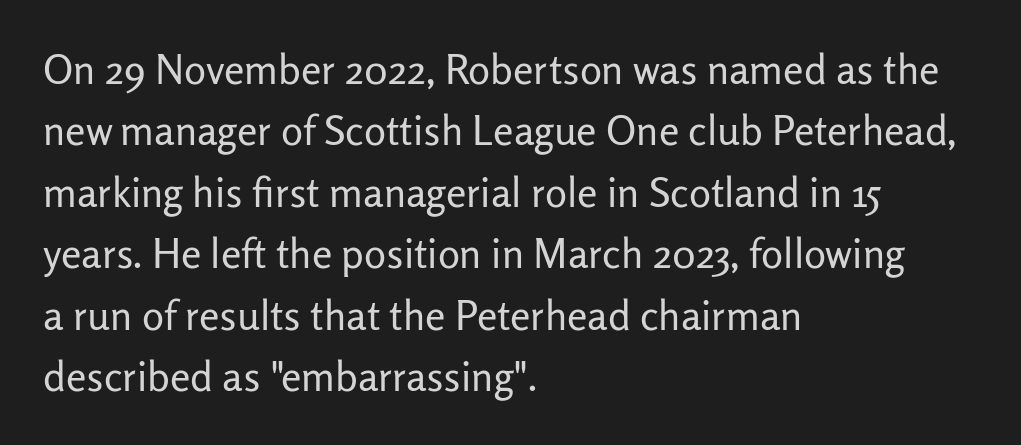
{"serif": "no", "italic": "no", "bold": "no", "weight": "regular", "width": "normal", "stroke_contrast": "low", "x_height": "medium", "monospaced": "no", "underline": "no", "align": "left", "line_spacing": "normal", "line_spacing_ratio": 1.5, "letter_spacing": "normal", "letter_spacing_em": 0.0, "glyph_px": 41}
